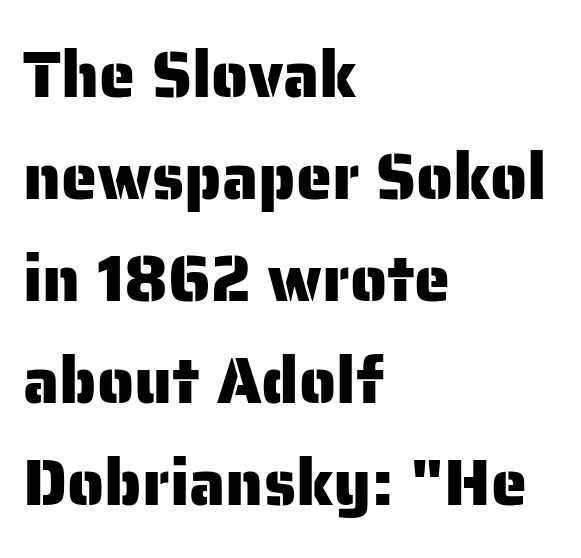
Q: Is the text italic (slanted)? A: No, it is upright.
Q: Is the typeface a serif or a sans-serif typeface? A: Sans-serif.
Q: Is the text underlined? A: No.
Q: How is the paragraph aligned? A: Left-aligned.
Q: Is the spacing between letters normal or unusually wide? A: Normal.
Q: Is the spacing between lines tight, normal or loose? A: Normal.
Q: Width (condensed, normal, or wide)? A: Normal.
Q: Stroke contrast? A: Low.
Q: x-height? A: Medium.
Q: Monospaced? A: No.
